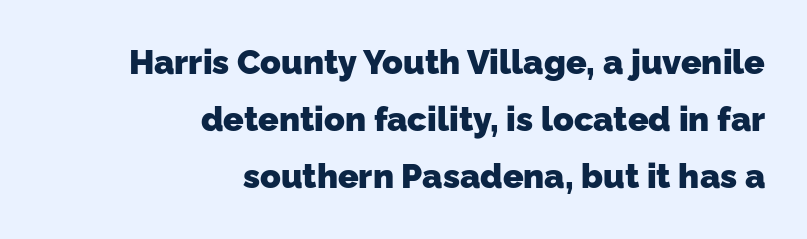
The image shows 34 px heavy sans-serif type; set right-aligned, normal line spacing (1.68x), normal letter spacing, not underlined; low stroke contrast and a medium x-height.
